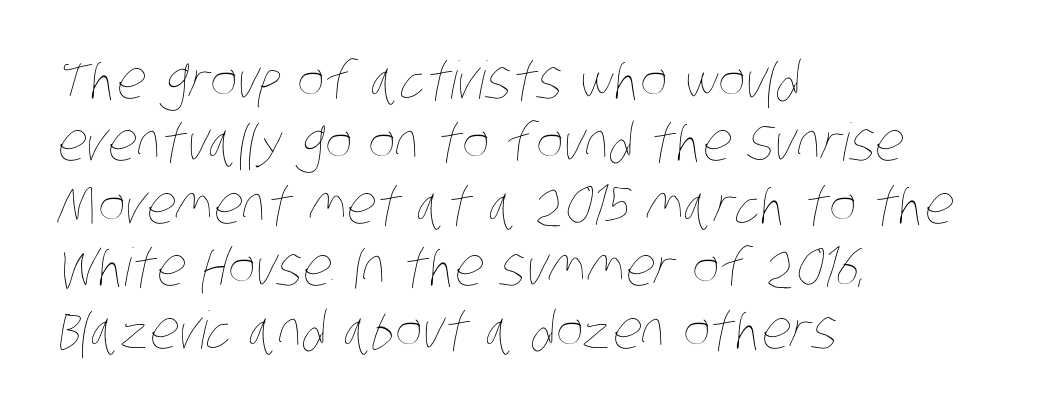
{"bold": "no", "weight": "thin", "width": "condensed", "stroke_contrast": "low", "x_height": "large", "monospaced": "no", "underline": "no", "align": "left", "line_spacing_ratio": 1.2, "letter_spacing": "normal", "letter_spacing_em": 0.0, "glyph_px": 52}
